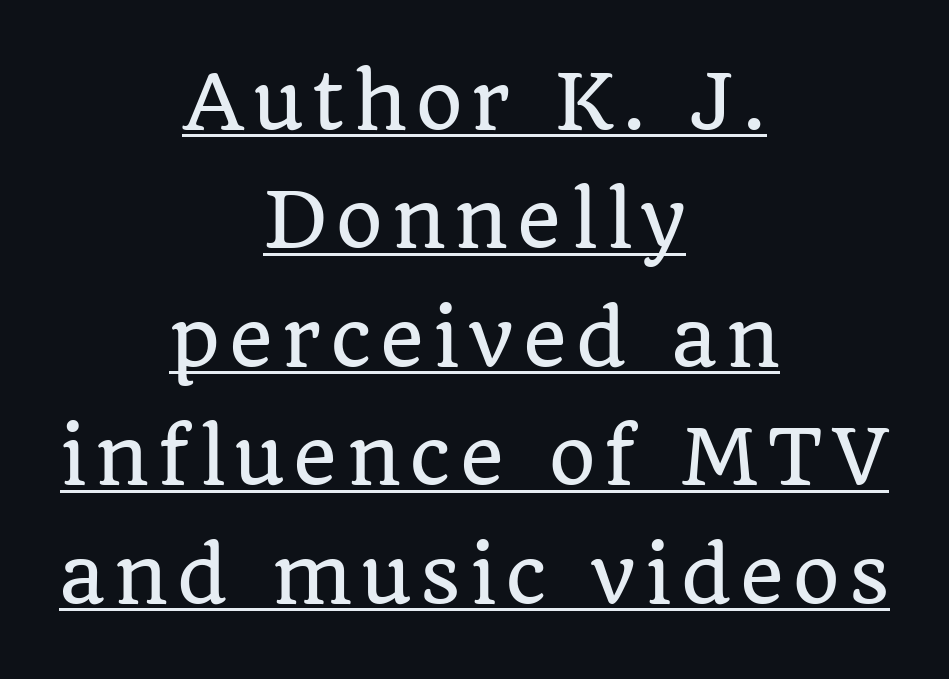
{"serif": "yes", "italic": "no", "width": "normal", "stroke_contrast": "low", "x_height": "large", "monospaced": "no", "underline": "yes", "align": "center", "line_spacing": "normal", "line_spacing_ratio": 1.58, "glyph_px": 75}
